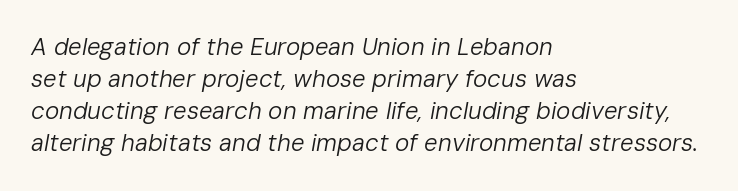
{"italic": "yes", "lean": "right", "slant_degrees": 10, "bold": "no", "underline": "no", "align": "left", "line_spacing": "normal", "line_spacing_ratio": 1.34, "letter_spacing": "normal", "letter_spacing_em": 0.0, "glyph_px": 24}
